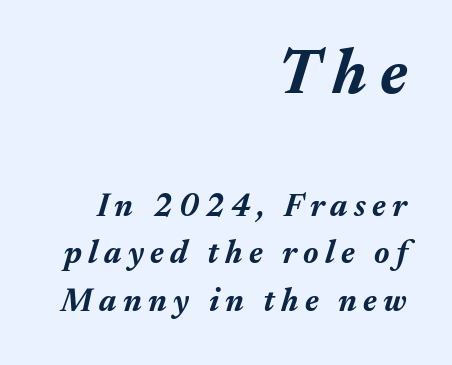
Q: Is the text bold? A: Yes.
Q: Is the text italic (slanted)? A: Yes, it leans right by about 17 degrees.
Q: Is the text underlined? A: No.
Q: How is the paragraph aligned? A: Right-aligned.
Q: Is the spacing between letters normal or unusually wide? A: Unusually wide.
Q: Is the spacing between lines tight, normal or loose? A: Normal.
Q: Which block of text is set in a larger size, the first (top) or the second (bottom)? A: The first (top) one.
Q: Width (condensed, normal, or wide)? A: Normal.
Q: Stroke contrast? A: Medium.
Q: x-height? A: Medium.
Q: Monospaced? A: No.
